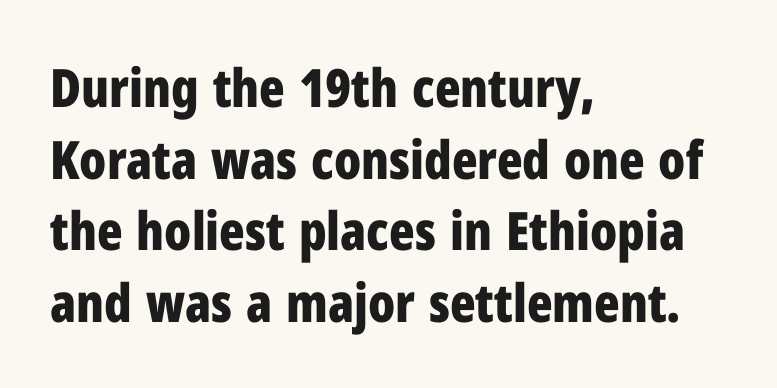
Q: Is the text bold? A: Yes.
Q: Is the text italic (slanted)? A: No, it is upright.
Q: Is the typeface a serif or a sans-serif typeface? A: Sans-serif.
Q: Is the text underlined? A: No.
Q: How is the paragraph aligned? A: Left-aligned.
Q: Is the spacing between letters normal or unusually wide? A: Normal.
Q: Is the spacing between lines tight, normal or loose? A: Normal.
Q: Width (condensed, normal, or wide)? A: Condensed.
Q: Stroke contrast? A: Low.
Q: x-height? A: Medium.
Q: Monospaced? A: No.
